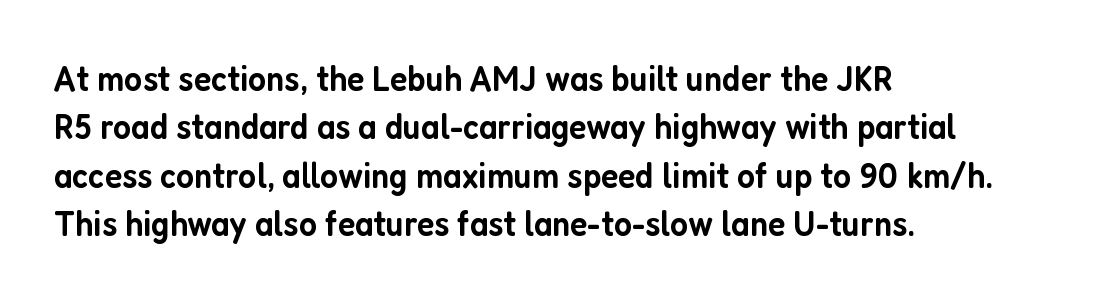
{"serif": "no", "italic": "no", "bold": "semi", "weight": "semibold", "width": "condensed", "stroke_contrast": "low", "x_height": "medium", "monospaced": "no", "underline": "no", "align": "left", "line_spacing": "normal", "line_spacing_ratio": 1.31, "letter_spacing": "normal", "letter_spacing_em": 0.0, "glyph_px": 37}
